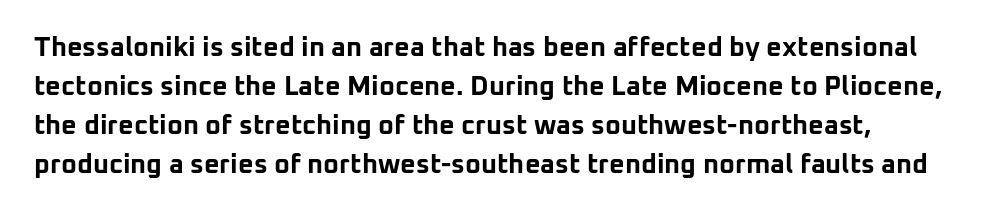
The image shows 27 px bold type, upright; set normal line spacing (1.44x), normal letter spacing, not underlined.
